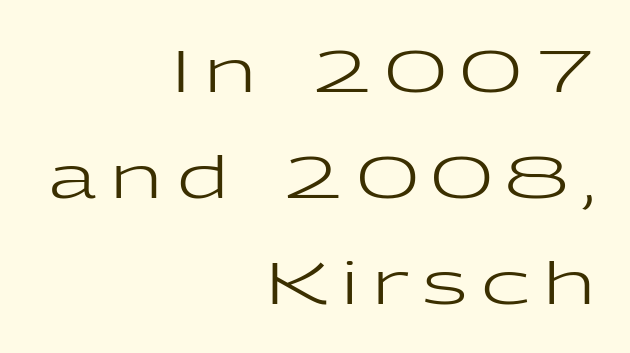
Tracking value appears strongly positive — letters spread wide. The rendering uses natural spacing where letterforms have individual widths. The strip under each line holds only bare page. Notice how the passage keeps a crisp vertical edge on the right only. Letters have the restrained weight of plain body copy at most.
